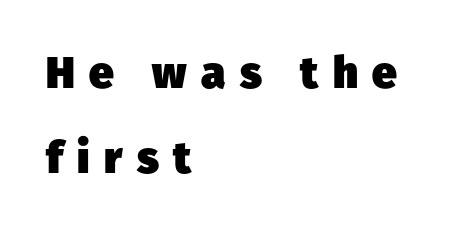
The image shows 44 px heavy sans-serif type; set left-aligned, loose line spacing (1.93x), unusually wide letter spacing (+0.33 em), not underlined; low stroke contrast and a medium x-height.
